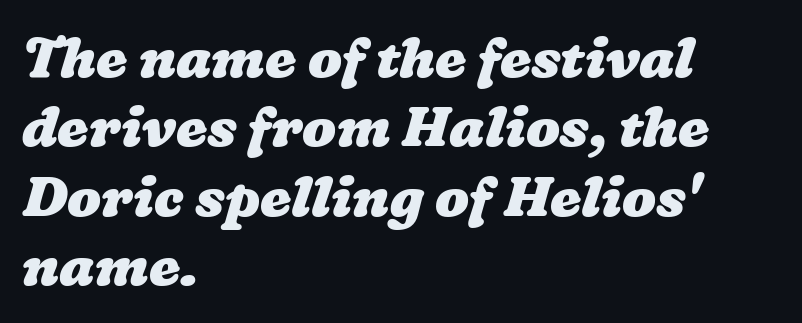
{"bold": "yes", "weight": "heavy", "width": "wide", "stroke_contrast": "low", "x_height": "medium", "monospaced": "no", "underline": "no", "align": "left", "line_spacing_ratio": 1.24, "letter_spacing": "normal", "letter_spacing_em": 0.0, "glyph_px": 56}
